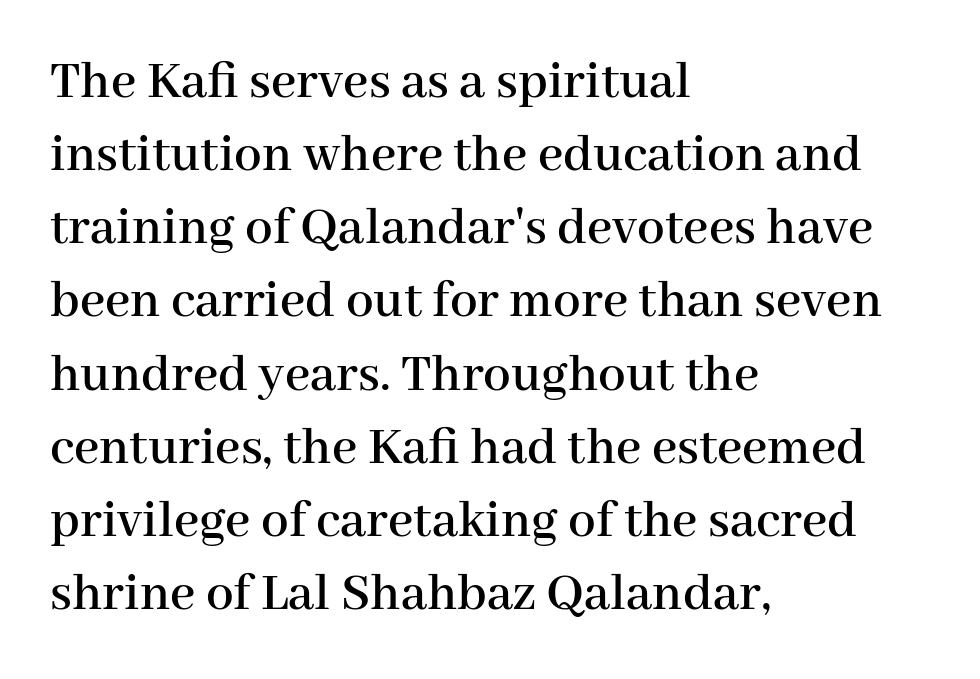
Q: Is the text italic (slanted)? A: No, it is upright.
Q: Is the typeface a serif or a sans-serif typeface? A: Serif.
Q: Is the text underlined? A: No.
Q: How is the paragraph aligned? A: Left-aligned.
Q: Is the spacing between letters normal or unusually wide? A: Normal.
Q: Is the spacing between lines tight, normal or loose? A: Normal.
Q: Width (condensed, normal, or wide)? A: Normal.
Q: Stroke contrast? A: High.
Q: x-height? A: Medium.
Q: Monospaced? A: No.
